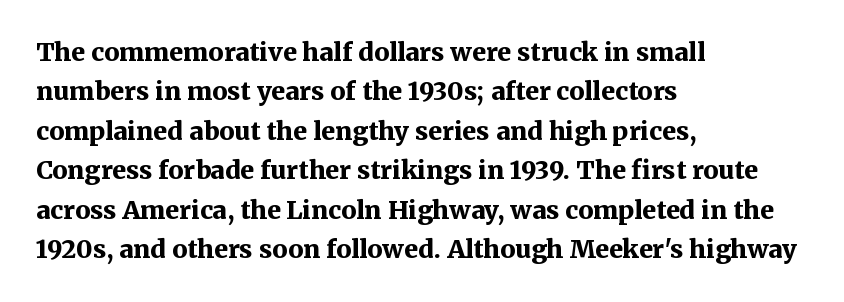
Q: Is the text bold? A: Yes.
Q: Is the text italic (slanted)? A: No, it is upright.
Q: Is the text underlined? A: No.
Q: How is the paragraph aligned? A: Left-aligned.
Q: Is the spacing between letters normal or unusually wide? A: Normal.
Q: Is the spacing between lines tight, normal or loose? A: Normal.
